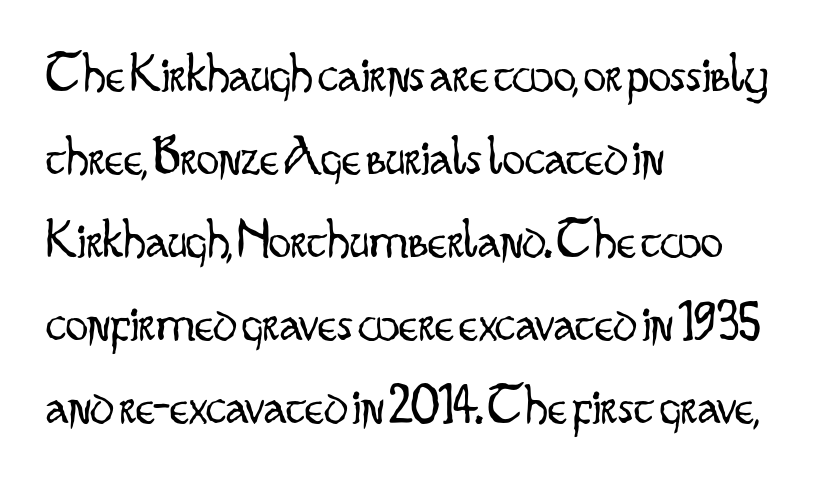
Q: Is the text bold? A: No.
Q: Is the text italic (slanted)? A: No, it is upright.
Q: Is the typeface a serif or a sans-serif typeface? A: Sans-serif.
Q: Is the text underlined? A: No.
Q: How is the paragraph aligned? A: Left-aligned.
Q: Is the spacing between letters normal or unusually wide? A: Normal.
Q: Is the spacing between lines tight, normal or loose? A: Normal.
Q: Width (condensed, normal, or wide)? A: Condensed.
Q: Stroke contrast? A: Low.
Q: x-height? A: Small.
Q: Monospaced? A: No.
